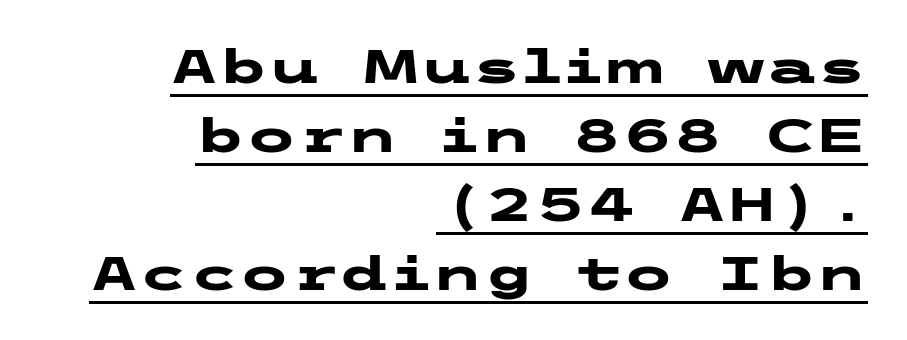
Nope, no serifs anywhere on these letters. A dark, heavy texture on the line: the type is bold. Horizontal alignment here is rightward, an uncommon choice for prose. Notice how the stems are strictly vertical — no italics here. A typographer would call this underscored text.
